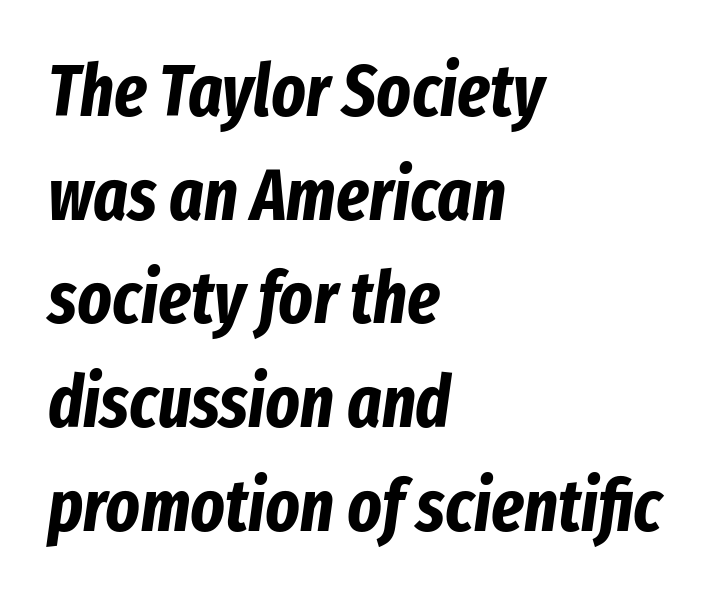
{"italic": "yes", "lean": "right", "slant_degrees": 8, "bold": "yes", "weight": "bold", "width": "condensed", "stroke_contrast": "low", "x_height": "medium", "monospaced": "no", "underline": "no", "align": "left", "line_spacing": "normal", "line_spacing_ratio": 1.44, "letter_spacing": "normal", "letter_spacing_em": 0.0, "glyph_px": 72}
